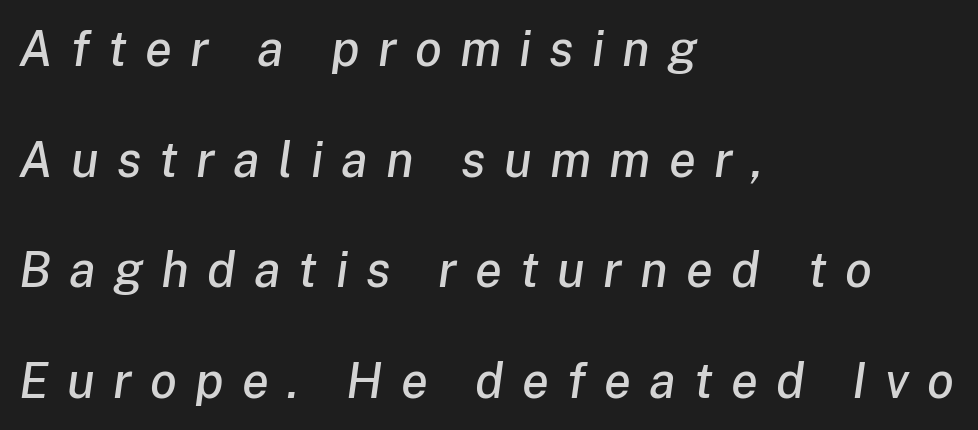
The image shows 49 px text type, italic (leaning right); set left-aligned, loose line spacing (2.26x), unusually wide letter spacing (+0.37 em), not underlined; low stroke contrast and a medium x-height.
